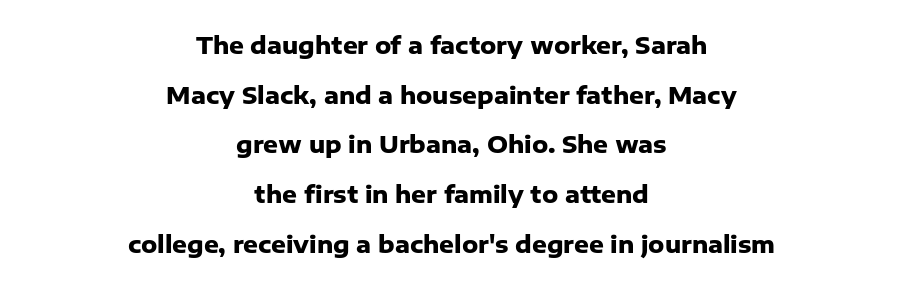
{"italic": "no", "bold": "yes", "underline": "no", "align": "center", "line_spacing": "loose", "line_spacing_ratio": 2.16, "letter_spacing": "normal", "letter_spacing_em": 0.0, "glyph_px": 23}
